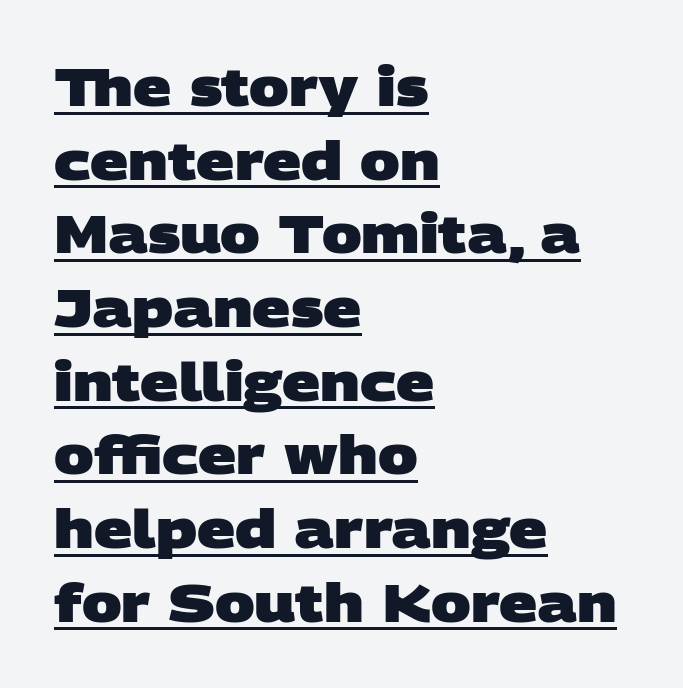
{"serif": "no", "bold": "yes", "weight": "heavy", "width": "wide", "stroke_contrast": "low", "x_height": "large", "monospaced": "no", "underline": "yes", "align": "left", "line_spacing": "normal", "line_spacing_ratio": 1.39, "letter_spacing": "normal", "letter_spacing_em": 0.0, "glyph_px": 53}
